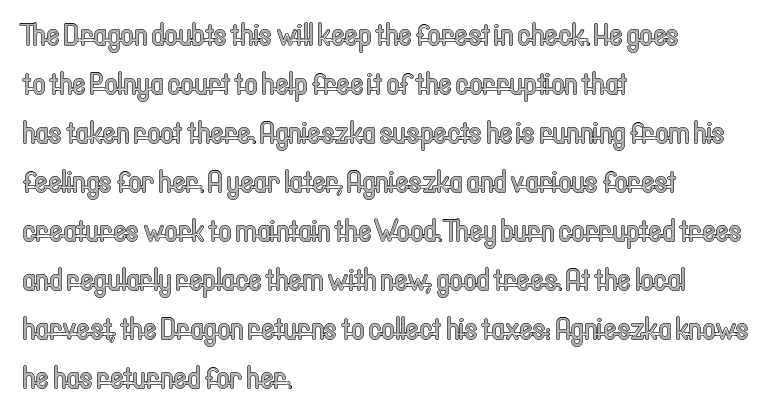
Inter-character spacing is left at the font's built-in metrics. These lines sit exactly where default settings would place them. Tall strokes in this sample are plumb rather than angled. The string is rendered with underlining switched off. Looks like regular typesetting: each glyph gets only the width it needs. Casual observation: everything's shoved over to the left.
